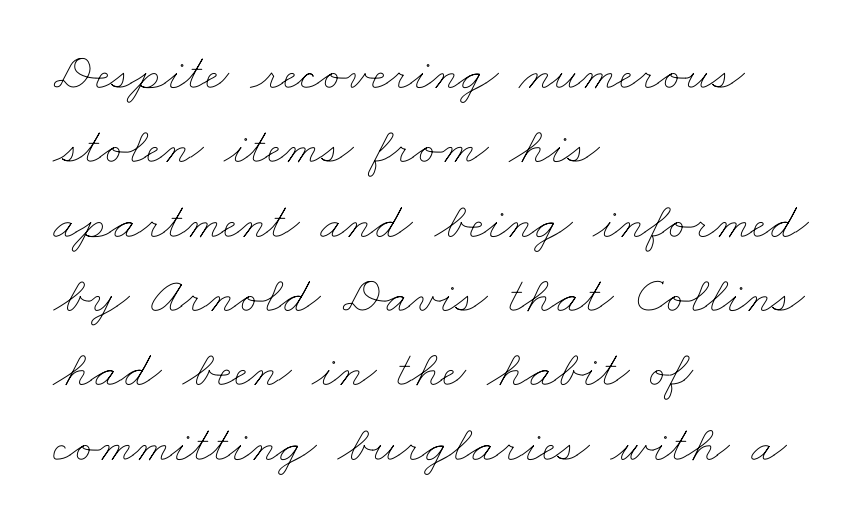
{"bold": "no", "weight": "thin", "width": "wide", "stroke_contrast": "low", "x_height": "small", "monospaced": "no", "underline": "no", "align": "left", "line_spacing": "normal", "line_spacing_ratio": 1.43, "letter_spacing": "normal", "letter_spacing_em": 0.0, "glyph_px": 52}
